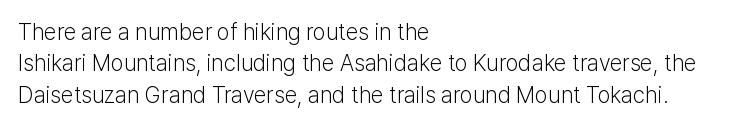
One glance says typical: line gaps are just what's usual. What stands out about the letter spacing? Nothing — it is the standard amount. This reads as an unemphasized weight, regular at the heaviest. The text block is weighted toward the left margin, trailing off unevenly rightward. Descender tails drop into unmarked territory. The specimen reads as upright at a glance.
